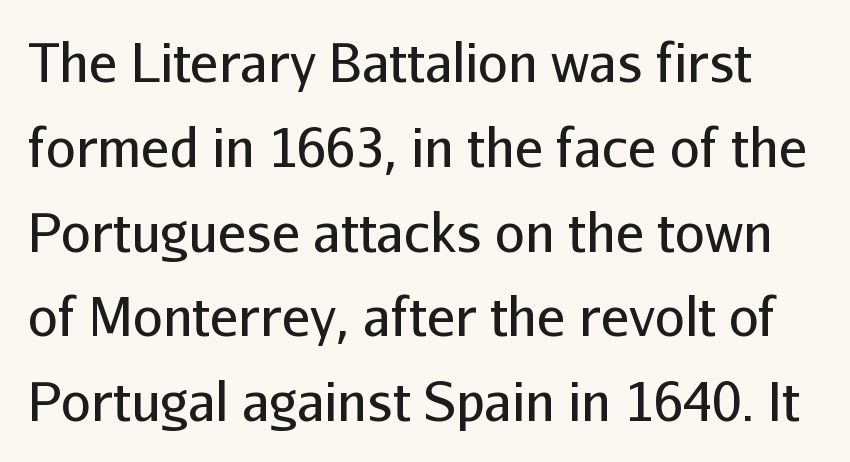
{"serif": "no", "italic": "no", "bold": "no", "weight": "regular", "width": "normal", "stroke_contrast": "low", "x_height": "medium", "monospaced": "no", "underline": "no", "line_spacing": "normal", "line_spacing_ratio": 1.6, "letter_spacing": "normal", "letter_spacing_em": 0.0, "glyph_px": 53}
